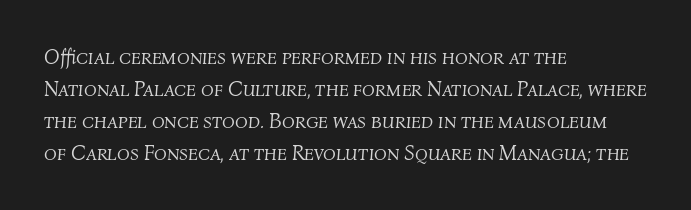
{"italic": "yes", "lean": "right", "slant_degrees": 4, "bold": "no", "underline": "no", "align": "left", "line_spacing": "normal", "line_spacing_ratio": 1.52, "letter_spacing": "normal", "letter_spacing_em": 0.0, "glyph_px": 21}
